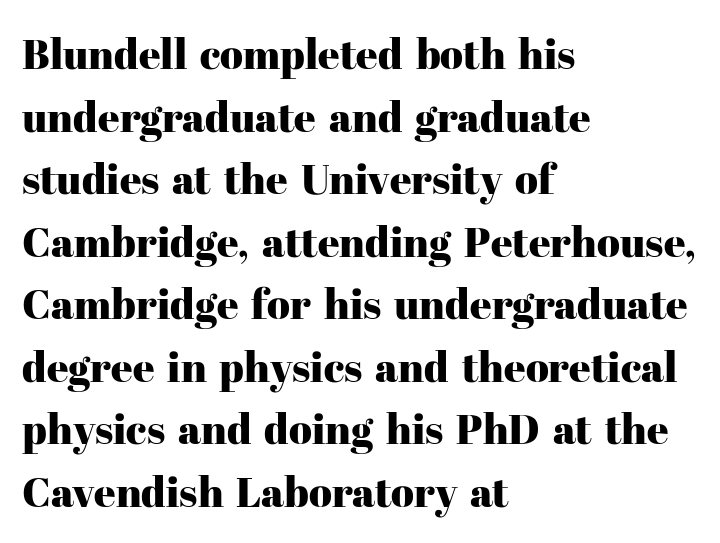
The rendering uses natural spacing where letterforms have individual widths. The lines are quadded left. The strip under each line holds only bare page. Italic? Not at all — the glyphs are vertical.
